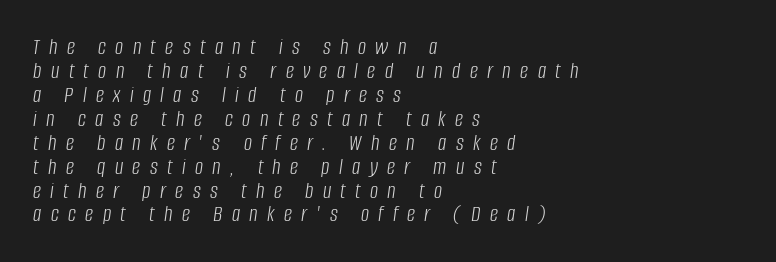
The image shows 23 px text type, italic (leaning right); set left-aligned, tight line spacing (1.04x), unusually wide letter spacing (+0.41 em), not underlined.
